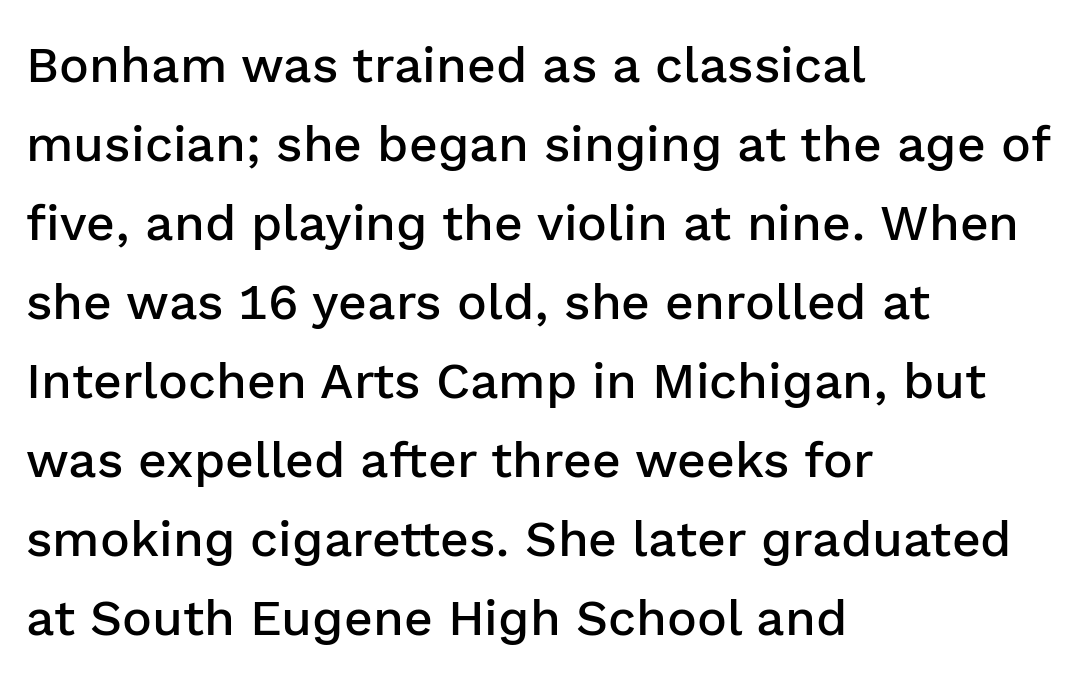
The image shows 50 px semibold sans-serif type, upright; set left-aligned, normal line spacing (1.58x), normal letter spacing, not underlined; low stroke contrast and a medium x-height.
